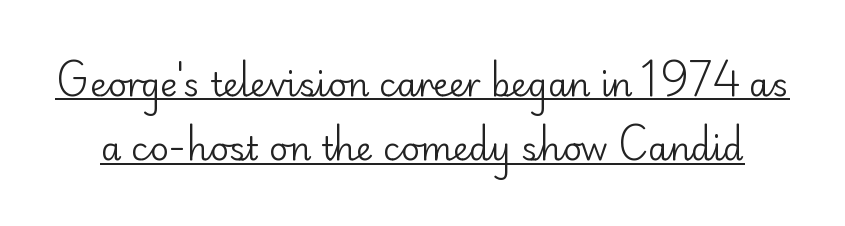
The image shows 33 px regular-weight sans-serif type, upright; set loose line spacing (1.95x), normal letter spacing, underlined; low stroke contrast and a small x-height.
